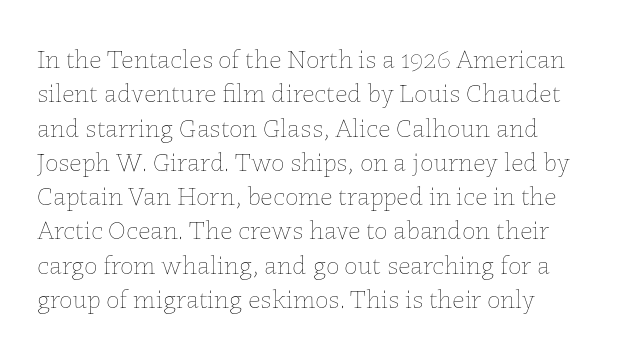
{"italic": "no", "bold": "no", "underline": "no", "align": "left", "line_spacing": "normal", "line_spacing_ratio": 1.27, "letter_spacing": "normal", "letter_spacing_em": 0.0, "glyph_px": 27}
